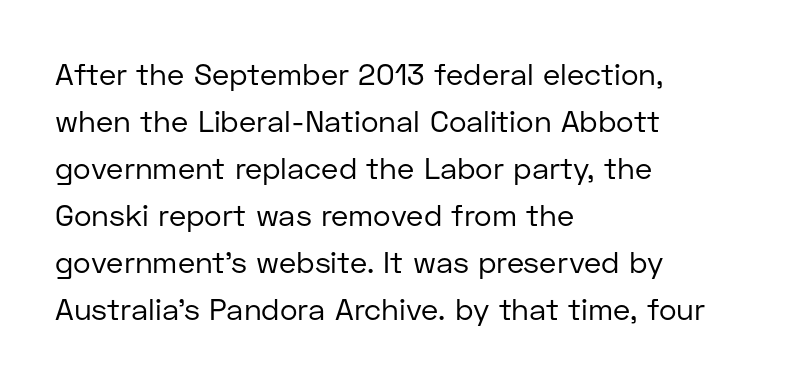
Spacing between characters is what you'd get straight out of the box. Underlining? Definitely not there. Line beginnings align vertically; line endings do not. Posture: straight, roman, zero tilt.
